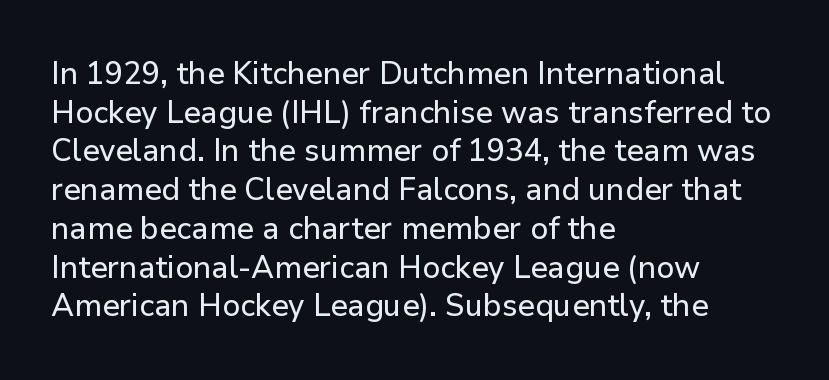
The image shows 32 px sans-serif type, upright; set left-aligned, line spacing 1.21x, normal letter spacing, not underlined; low stroke contrast and a medium x-height.
